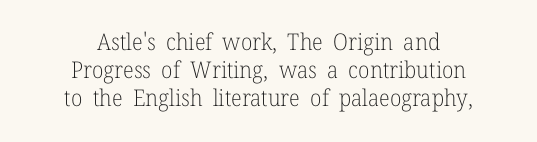
The image shows 23 px text type, upright; set centered, line spacing 1.22x, normal letter spacing, not underlined.
